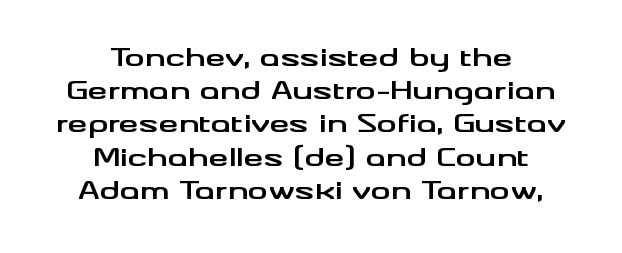
Q: Is the text bold? A: Yes.
Q: Is the text italic (slanted)? A: No, it is upright.
Q: Is the text underlined? A: No.
Q: How is the paragraph aligned? A: Centered.
Q: Is the spacing between letters normal or unusually wide? A: Normal.
Q: Is the spacing between lines tight, normal or loose? A: Normal.
